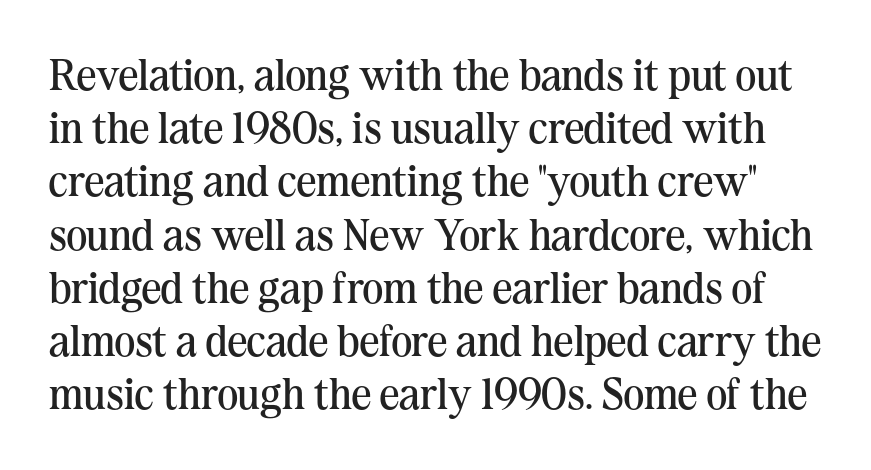
Q: Is the text bold? A: No.
Q: Is the text italic (slanted)? A: No, it is upright.
Q: Is the typeface a serif or a sans-serif typeface? A: Serif.
Q: Is the text underlined? A: No.
Q: Is the spacing between letters normal or unusually wide? A: Normal.
Q: Width (condensed, normal, or wide)? A: Normal.
Q: Stroke contrast? A: Medium.
Q: x-height? A: Medium.
Q: Monospaced? A: No.
